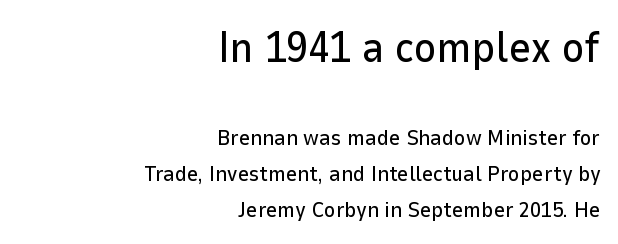
Q: Is the text italic (slanted)? A: No, it is upright.
Q: Is the typeface a serif or a sans-serif typeface? A: Sans-serif.
Q: Is the text underlined? A: No.
Q: How is the paragraph aligned? A: Right-aligned.
Q: Is the spacing between letters normal or unusually wide? A: Normal.
Q: Is the spacing between lines tight, normal or loose? A: Normal.
Q: Which block of text is set in a larger size, the first (top) or the second (bottom)? A: The first (top) one.
Q: Width (condensed, normal, or wide)? A: Normal.
Q: Stroke contrast? A: Low.
Q: x-height? A: Medium.
Q: Monospaced? A: No.
